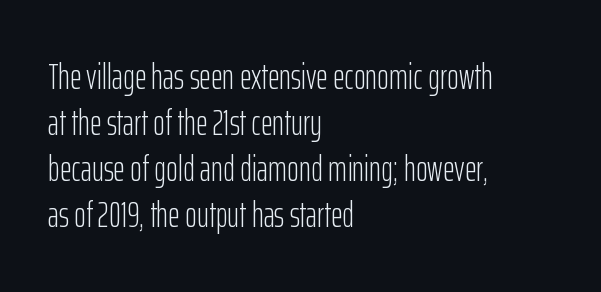
The image shows 36 px light, condensed sans-serif type, upright; set left-aligned, normal line spacing (1.28x), normal letter spacing, not underlined; low stroke contrast and a medium x-height.
